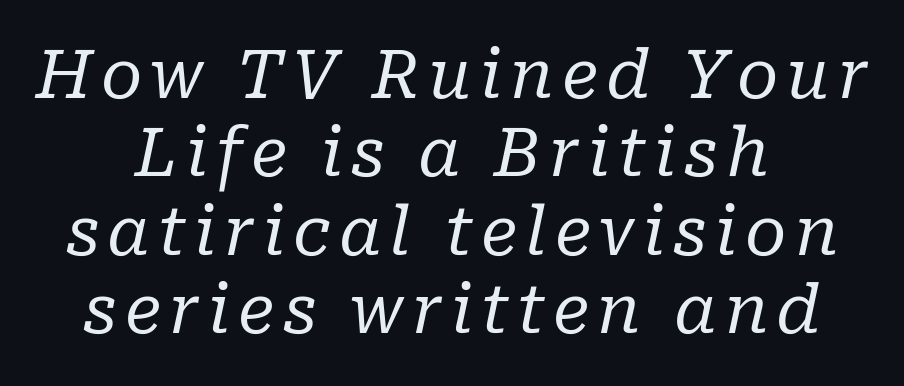
{"serif": "yes", "italic": "yes", "lean": "right", "slant_degrees": 10, "bold": "no", "weight": "regular", "width": "normal", "stroke_contrast": "low", "x_height": "medium", "monospaced": "no", "underline": "no", "align": "center", "line_spacing_ratio": 1.17, "glyph_px": 67}
